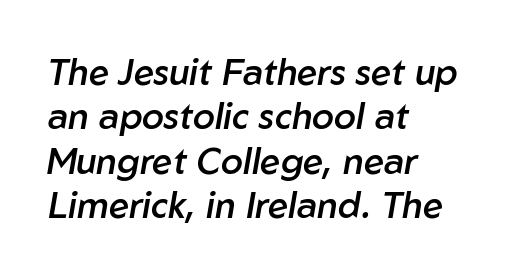
The image shows 36 px semibold type, italic (leaning right); set left-aligned, line spacing 1.23x, normal letter spacing, not underlined; low stroke contrast and a medium x-height.
